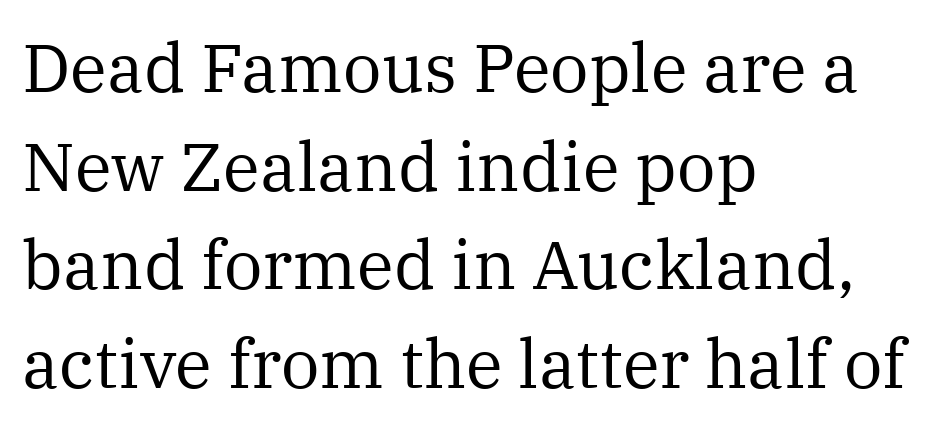
{"serif": "yes", "italic": "no", "bold": "no", "weight": "regular", "width": "normal", "stroke_contrast": "medium", "x_height": "medium", "monospaced": "no", "underline": "no", "align": "left", "line_spacing": "normal", "line_spacing_ratio": 1.45, "letter_spacing": "normal", "letter_spacing_em": 0.0, "glyph_px": 68}
